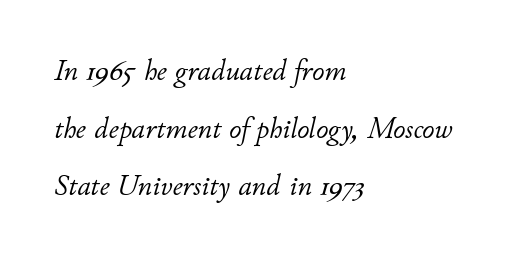
The image shows 30 px light type, italic (leaning right); set left-aligned, loose line spacing (1.92x), normal letter spacing, not underlined; low stroke contrast and a small x-height.
